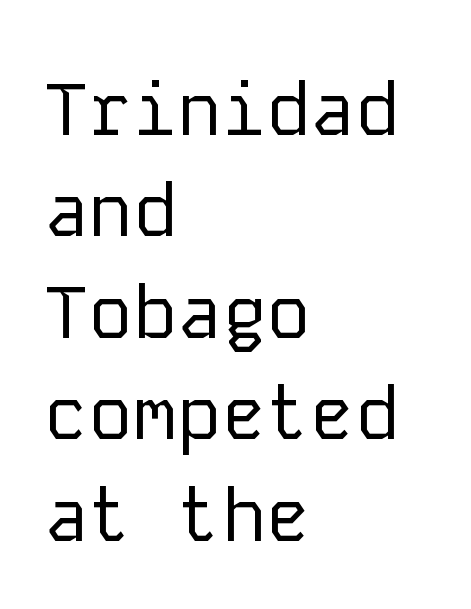
The image shows 74 px regular-weight sans-serif type, upright, monospaced; set left-aligned, normal line spacing (1.37x), normal letter spacing, not underlined; low stroke contrast and a medium x-height.
